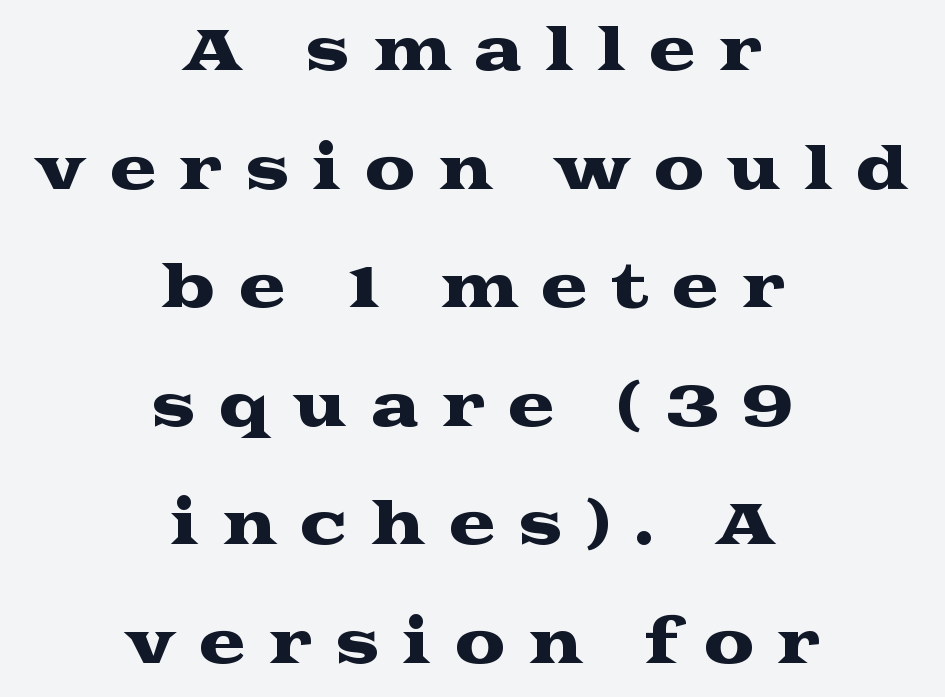
The image shows 57 px wide serif type, upright; set centered, loose line spacing (2.08x), unusually wide letter spacing (+0.39 em), not underlined; medium stroke contrast and a medium x-height.
